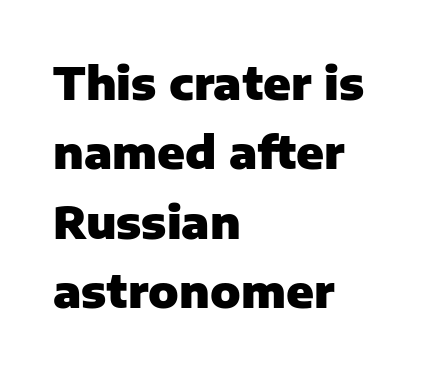
The image shows 45 px heavy sans-serif type, upright; set left-aligned, normal line spacing (1.54x), normal letter spacing, not underlined; low stroke contrast and a medium x-height.
